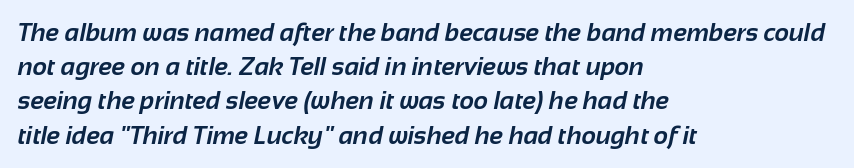
{"bold": "yes", "underline": "no", "align": "left", "line_spacing": "normal", "line_spacing_ratio": 1.37, "letter_spacing": "normal", "letter_spacing_em": 0.0, "glyph_px": 25}
